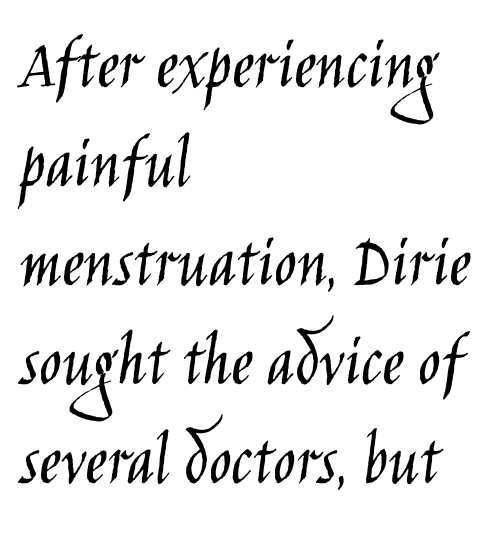
The text was rendered using a sans face with plain stroke endings. What stands out about the letter spacing? Nothing — it is the standard amount. Check under the words: just untouched page. If you drew a ruler down the left edge, every line would touch it. A quiet, ordinary-to-light weight characterises the typeface. The passage shown is typed in a proportional face where columns would drift.
